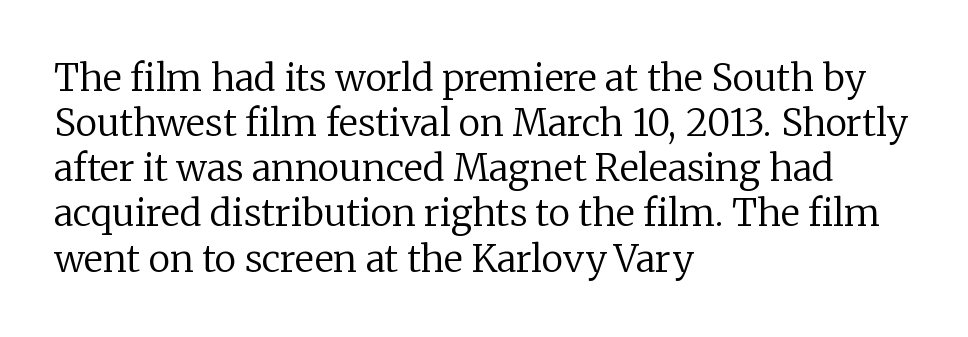
Q: Is the text bold? A: No.
Q: Is the text italic (slanted)? A: No, it is upright.
Q: Is the typeface a serif or a sans-serif typeface? A: Serif.
Q: Is the text underlined? A: No.
Q: How is the paragraph aligned? A: Left-aligned.
Q: Is the spacing between letters normal or unusually wide? A: Normal.
Q: Width (condensed, normal, or wide)? A: Normal.
Q: Stroke contrast? A: Low.
Q: x-height? A: Medium.
Q: Monospaced? A: No.
